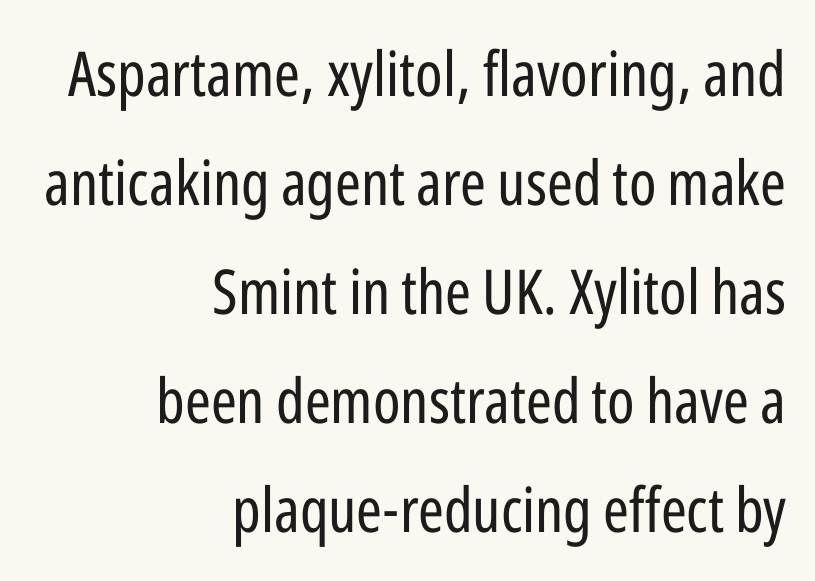
The image shows 62 px regular-weight, condensed sans-serif type, upright; set right-aligned, line spacing 1.76x, normal letter spacing, not underlined; low stroke contrast and a medium x-height.
